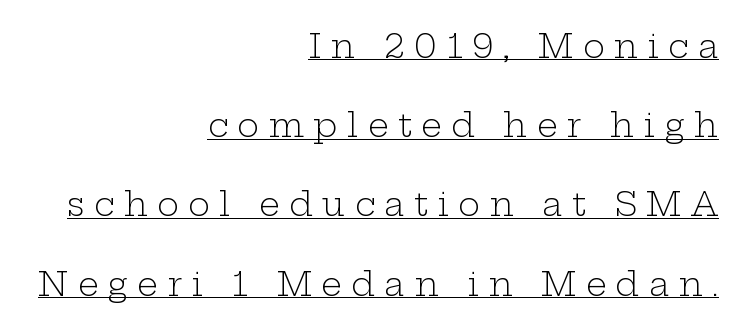
The image shows 33 px light, wide serif type, upright; set right-aligned, loose line spacing (2.4x), unusually wide letter spacing (+0.28 em), underlined; low stroke contrast and a medium x-height.
